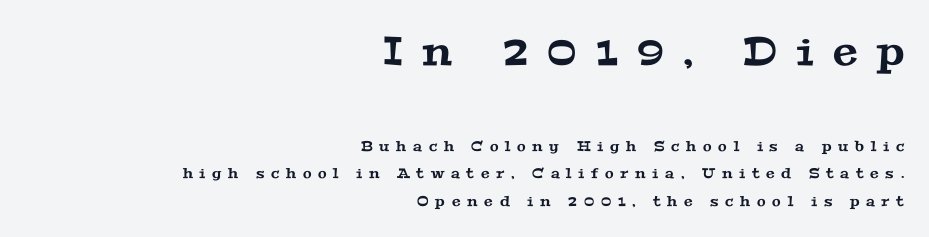
Q: Is the typeface a serif or a sans-serif typeface? A: Serif.
Q: Is the text underlined? A: No.
Q: How is the paragraph aligned? A: Right-aligned.
Q: Is the spacing between letters normal or unusually wide? A: Unusually wide.
Q: Is the spacing between lines tight, normal or loose? A: Loose.
Q: Which block of text is set in a larger size, the first (top) or the second (bottom)? A: The first (top) one.
Q: Width (condensed, normal, or wide)? A: Wide.
Q: Stroke contrast? A: Medium.
Q: x-height? A: Medium.
Q: Monospaced? A: No.
